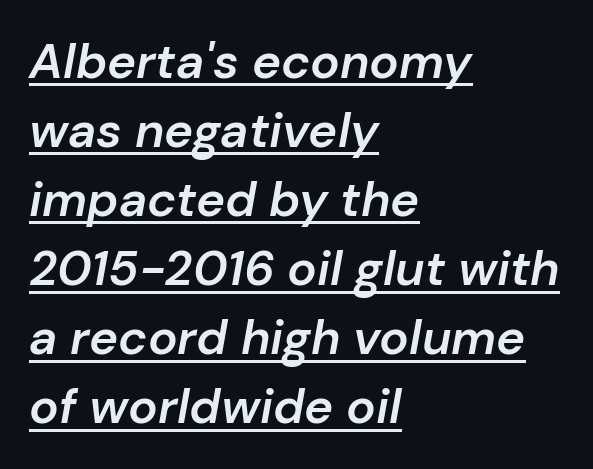
Q: Is the text bold? A: Semi-bold.
Q: Is the text italic (slanted)? A: Yes, it leans right by about 10 degrees.
Q: Is the text underlined? A: Yes.
Q: How is the paragraph aligned? A: Left-aligned.
Q: Is the spacing between letters normal or unusually wide? A: Normal.
Q: Is the spacing between lines tight, normal or loose? A: Normal.
Q: Width (condensed, normal, or wide)? A: Normal.
Q: Stroke contrast? A: Low.
Q: x-height? A: Medium.
Q: Monospaced? A: No.
